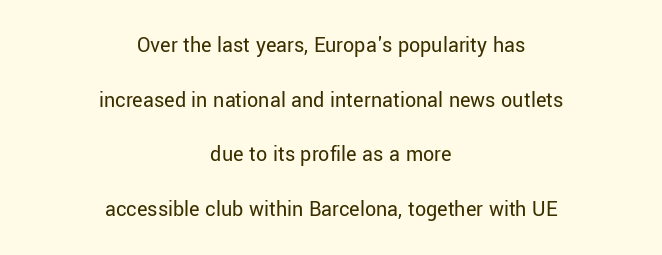
{"italic": "no", "bold": "no", "underline": "no", "align": "center", "line_spacing": "loose", "line_spacing_ratio": 2.48, "letter_spacing": "normal", "letter_spacing_em": 0.0, "glyph_px": 22}
